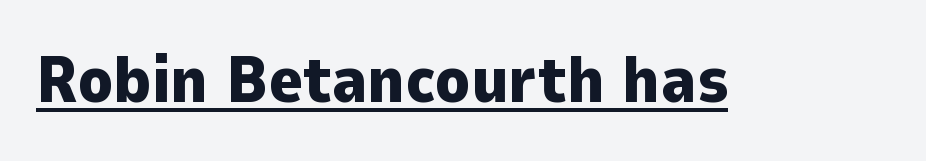
In terms of posture, this sample is upright. This sample uses plain, unmodified letter spacing. Do the characters align in a grid? No, the font is proportional. A dark, heavy texture on the line: the type is bold. Letterform terminals end flat and unadorned throughout the passage. The rendering uses the underline text-decoration.
